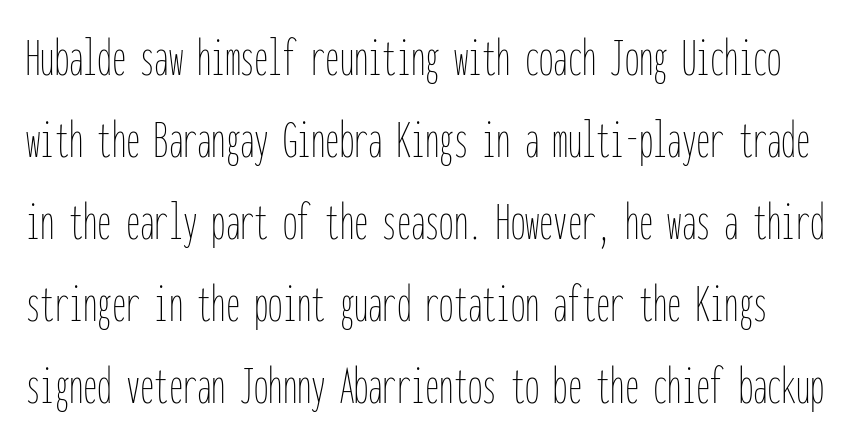
{"italic": "no", "bold": "no", "weight": "thin", "width": "condensed", "stroke_contrast": "low", "x_height": "medium", "monospaced": "yes", "underline": "no", "line_spacing": "normal", "line_spacing_ratio": 1.44, "letter_spacing": "normal", "letter_spacing_em": 0.0, "glyph_px": 57}
